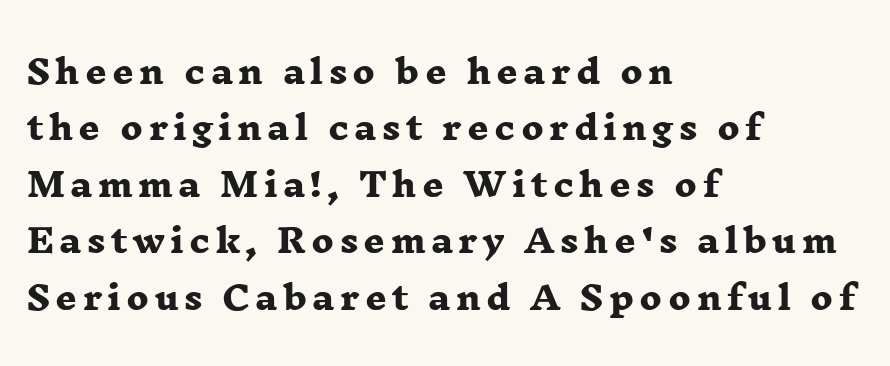
{"serif": "yes", "bold": "yes", "weight": "heavy", "width": "wide", "stroke_contrast": "low", "x_height": "medium", "monospaced": "no", "underline": "no", "align": "left", "line_spacing_ratio": 1.71, "glyph_px": 33}
